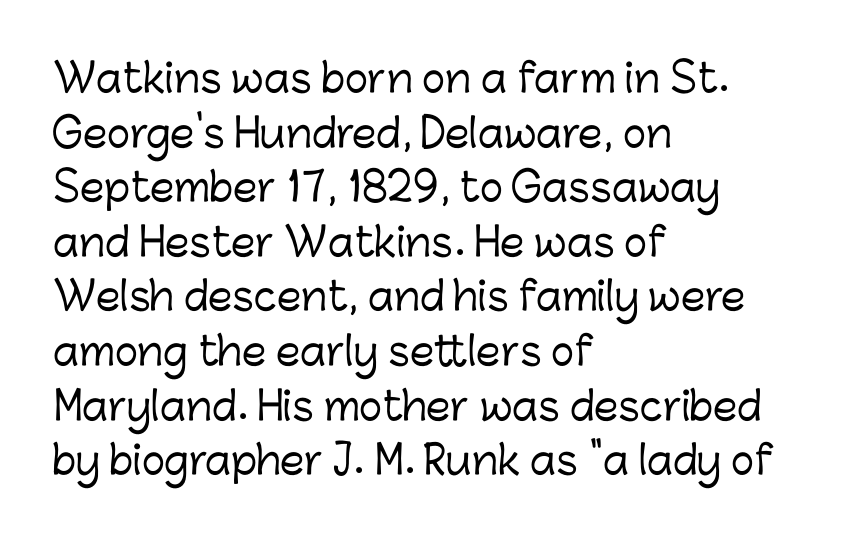
The image shows 39 px sans-serif type, upright; set left-aligned, normal line spacing (1.4x), normal letter spacing, not underlined; low stroke contrast and a medium x-height.
